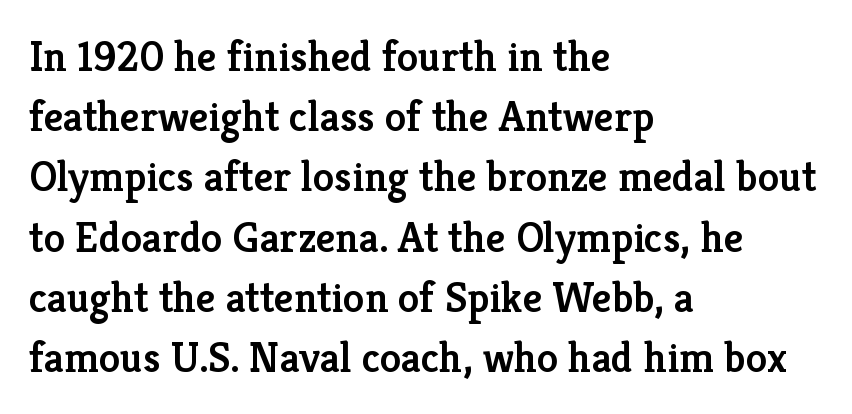
Stems and bowls a touch heavier than normal — semibold. Descenders are the only things crossing below the line. Vertical spacing — default. This sample uses an upright cut, with every glyph sitting square on the baseline.
